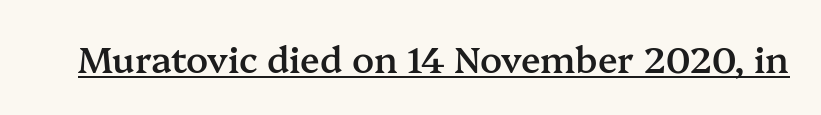
Q: Is the text bold? A: Semi-bold.
Q: Is the text italic (slanted)? A: No, it is upright.
Q: Is the typeface a serif or a sans-serif typeface? A: Serif.
Q: Is the text underlined? A: Yes.
Q: Is the spacing between letters normal or unusually wide? A: Normal.
Q: Width (condensed, normal, or wide)? A: Normal.
Q: Stroke contrast? A: Medium.
Q: x-height? A: Medium.
Q: Monospaced? A: No.
